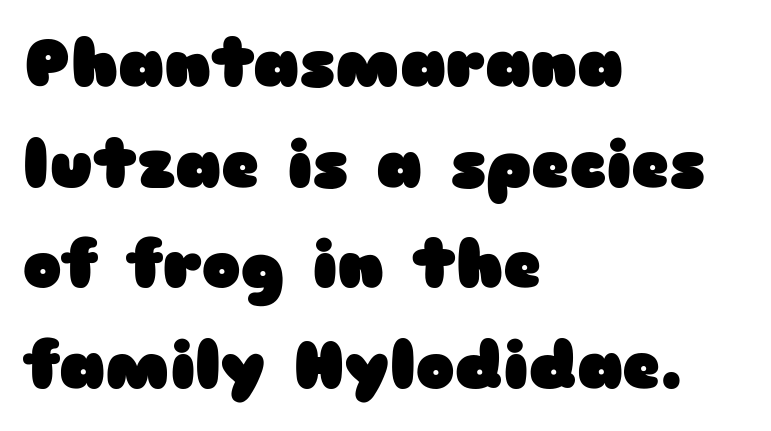
Q: Is the text bold? A: Yes.
Q: Is the text italic (slanted)? A: No, it is upright.
Q: Is the typeface a serif or a sans-serif typeface? A: Sans-serif.
Q: Is the text underlined? A: No.
Q: How is the paragraph aligned? A: Left-aligned.
Q: Is the spacing between letters normal or unusually wide? A: Normal.
Q: Is the spacing between lines tight, normal or loose? A: Normal.
Q: Width (condensed, normal, or wide)? A: Wide.
Q: Stroke contrast? A: Low.
Q: x-height? A: Medium.
Q: Monospaced? A: No.
